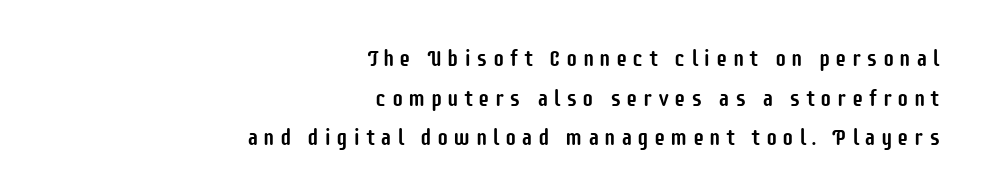
The image shows 23 px text type, upright; set right-aligned, line spacing 1.72x, unusually wide letter spacing (+0.22 em), not underlined.
